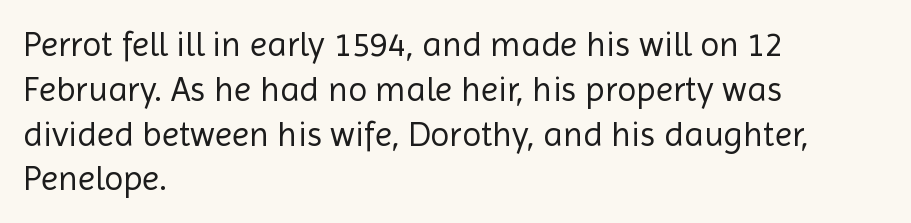
Q: Is the text bold? A: No.
Q: Is the text italic (slanted)? A: No, it is upright.
Q: Is the typeface a serif or a sans-serif typeface? A: Sans-serif.
Q: Is the text underlined? A: No.
Q: How is the paragraph aligned? A: Left-aligned.
Q: Is the spacing between letters normal or unusually wide? A: Normal.
Q: Is the spacing between lines tight, normal or loose? A: Normal.
Q: Width (condensed, normal, or wide)? A: Normal.
Q: x-height? A: Medium.
Q: Monospaced? A: No.
